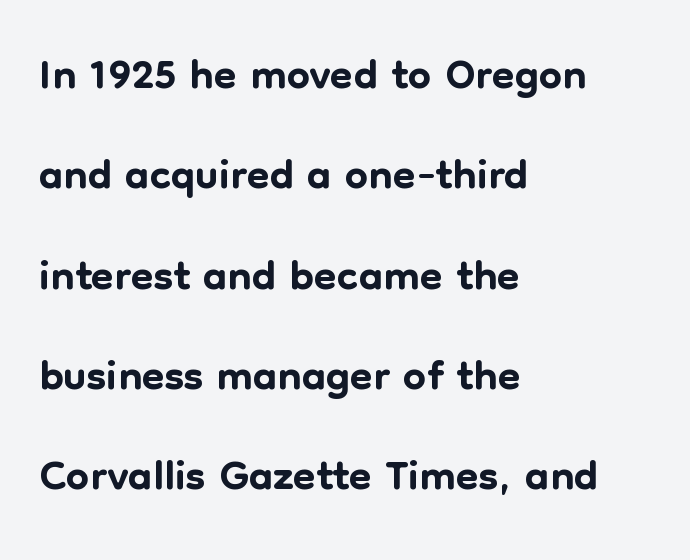
{"serif": "no", "italic": "no", "width": "normal", "stroke_contrast": "low", "x_height": "medium", "monospaced": "no", "underline": "no", "align": "left", "line_spacing": "normal", "line_spacing_ratio": 1.52, "letter_spacing": "normal", "letter_spacing_em": 0.0, "glyph_px": 66}
